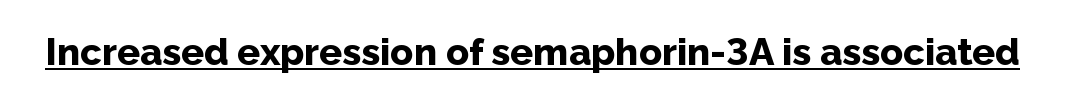
Quick note: underline on. Nope, not italic — everything's standing straight. Think of a printed novel: that variable character pitch is what you see here. Tracking value appears to be zero — textbook default spacing. Weight check: bold — yes, fully. Classification — sans serif.
